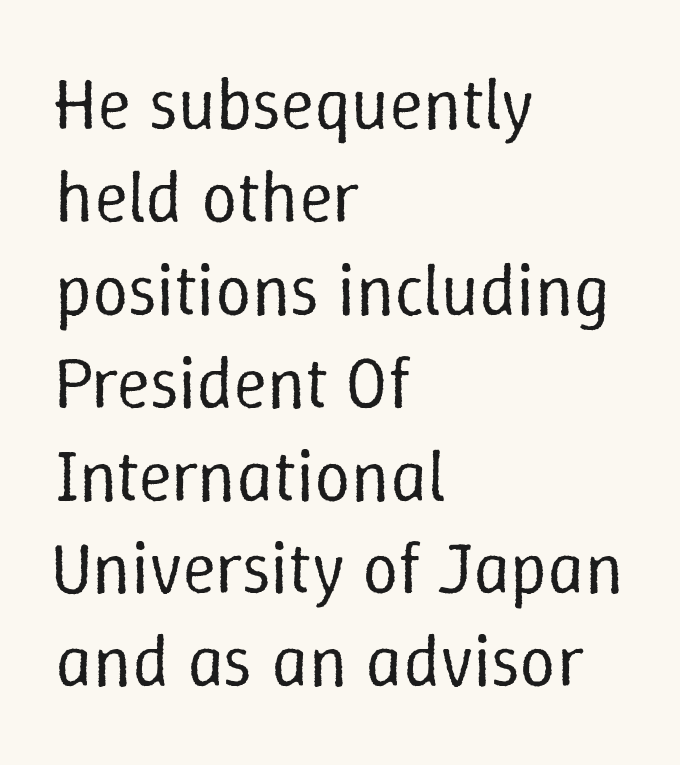
{"italic": "no", "bold": "no", "weight": "regular", "width": "normal", "stroke_contrast": "low", "x_height": "medium", "monospaced": "no", "underline": "no", "align": "left", "line_spacing": "normal", "line_spacing_ratio": 1.29, "letter_spacing": "normal", "letter_spacing_em": 0.0, "glyph_px": 72}
